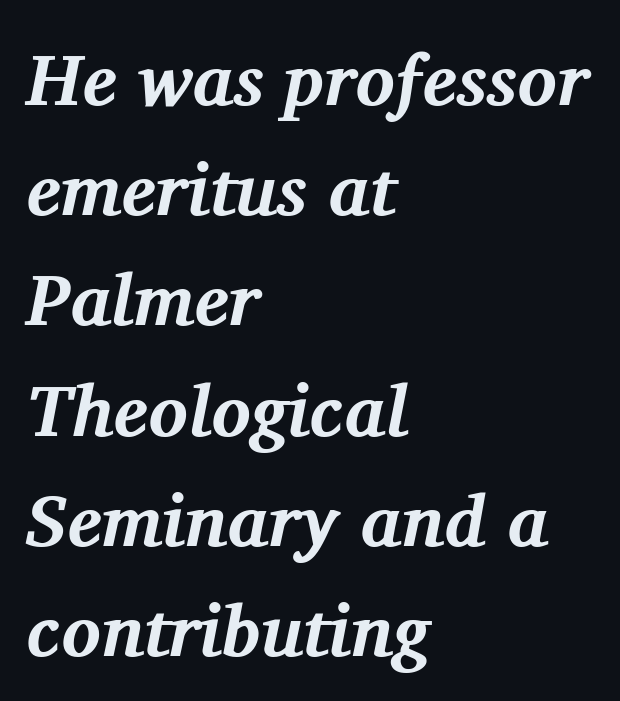
Q: Is the text bold? A: Yes.
Q: Is the text italic (slanted)? A: Yes, it leans right by about 11 degrees.
Q: Is the typeface a serif or a sans-serif typeface? A: Serif.
Q: Is the text underlined? A: No.
Q: How is the paragraph aligned? A: Left-aligned.
Q: Is the spacing between letters normal or unusually wide? A: Normal.
Q: Is the spacing between lines tight, normal or loose? A: Normal.
Q: Width (condensed, normal, or wide)? A: Normal.
Q: Stroke contrast? A: Medium.
Q: x-height? A: Medium.
Q: Monospaced? A: No.
